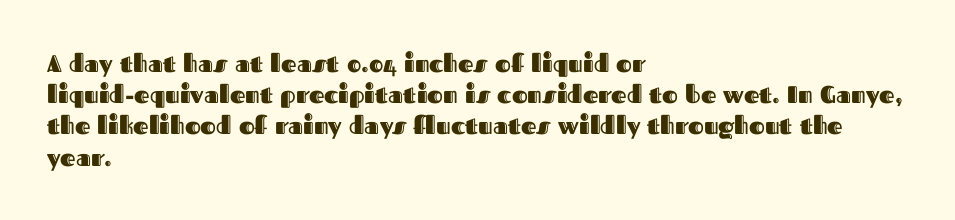
{"italic": "no", "underline": "no", "align": "left", "line_spacing": "normal", "line_spacing_ratio": 1.3, "letter_spacing": "normal", "letter_spacing_em": 0.0, "glyph_px": 24}
